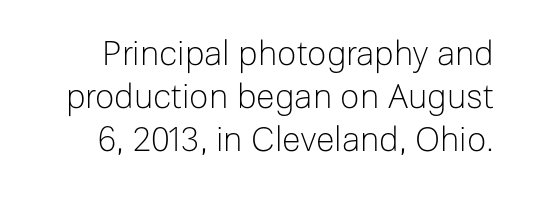
The image shows 34 px light sans-serif type, upright; set normal line spacing (1.26x), normal letter spacing, not underlined; low stroke contrast and a medium x-height.
